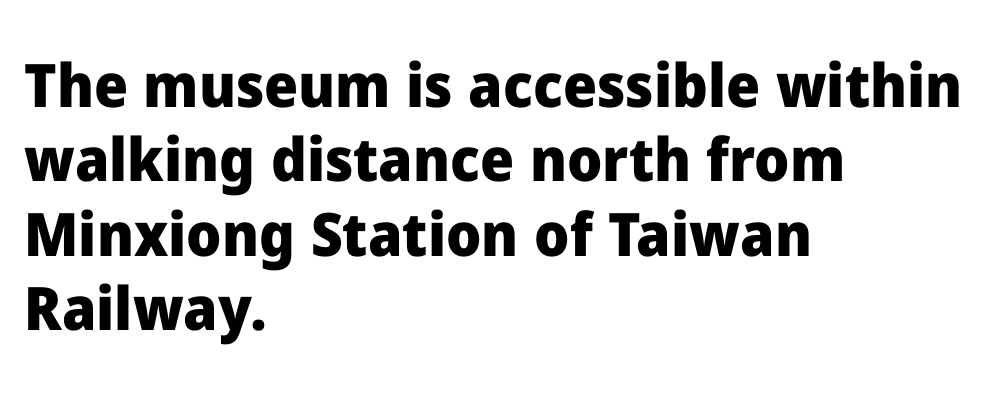
Q: Is the text bold? A: Yes.
Q: Is the text italic (slanted)? A: No, it is upright.
Q: Is the typeface a serif or a sans-serif typeface? A: Sans-serif.
Q: Is the text underlined? A: No.
Q: How is the paragraph aligned? A: Left-aligned.
Q: Is the spacing between letters normal or unusually wide? A: Normal.
Q: Width (condensed, normal, or wide)? A: Normal.
Q: Stroke contrast? A: Low.
Q: x-height? A: Medium.
Q: Monospaced? A: No.
